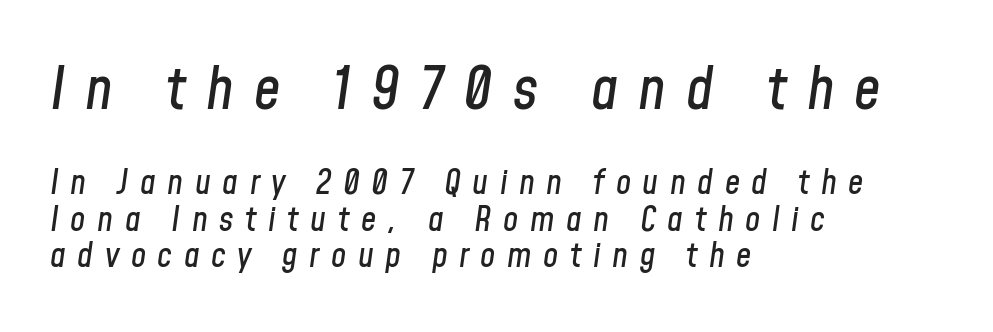
{"italic": "yes", "lean": "right", "slant_degrees": 8, "width": "condensed", "stroke_contrast": "low", "x_height": "medium", "monospaced": "no", "underline": "no", "align": "left", "line_spacing": "tight", "line_spacing_ratio": 1.07, "letter_spacing": "wide", "letter_spacing_em": 0.34, "larger_block": "first", "size_ratio": 1.74, "glyph_px": 59}
